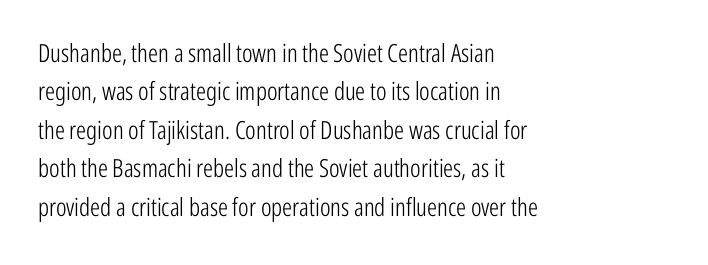
This sample uses an upright cut, with every glyph sitting square on the baseline. The string is rendered with underlining switched off. Tracking value appears to be zero — textbook default spacing. The lines in this sample share a left origin and differ only in where they stop. Vertical spacing — default.
